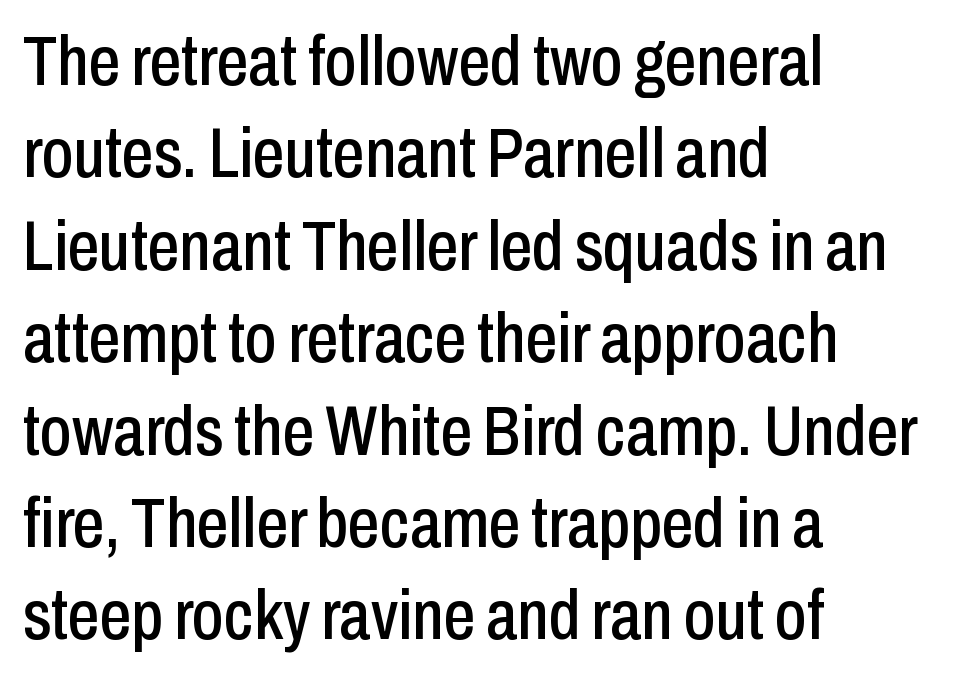
{"serif": "no", "italic": "no", "width": "condensed", "stroke_contrast": "low", "x_height": "medium", "monospaced": "no", "underline": "no", "align": "left", "line_spacing": "normal", "line_spacing_ratio": 1.32, "letter_spacing": "normal", "letter_spacing_em": 0.0, "glyph_px": 70}
